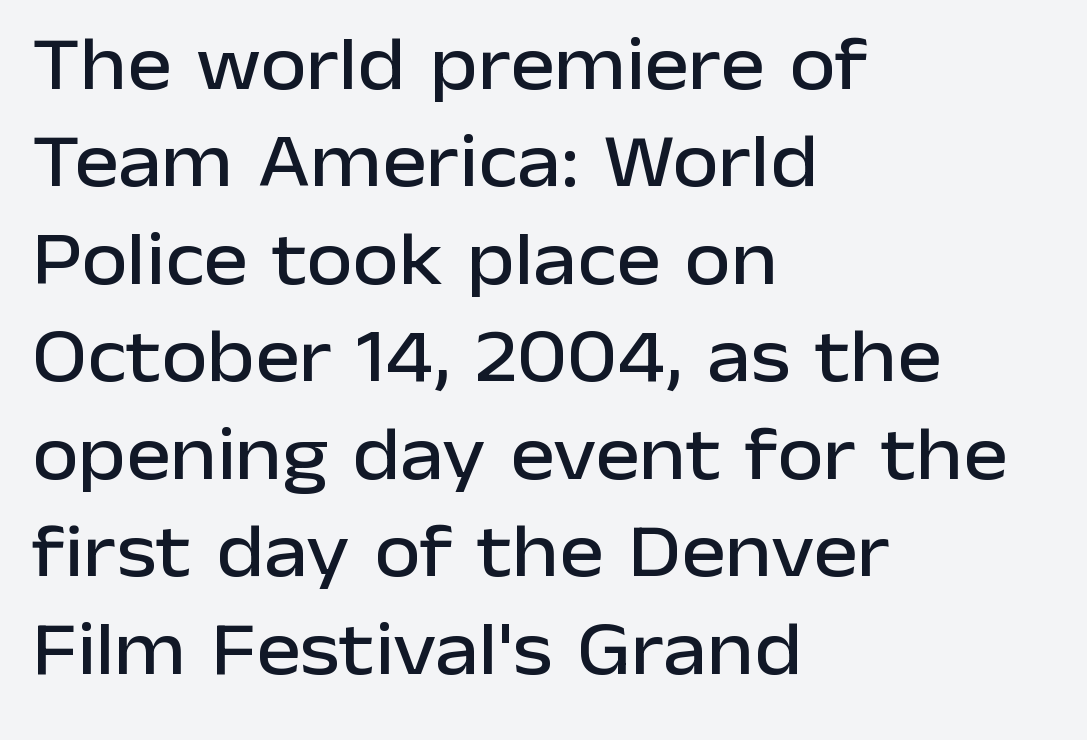
It's the straight-up-and-down kind of type. Line starts are locked; line ends wander. The letters carry no serifs — their stems end cleanly without finishing strokes. Bare-footed words on every line. Baseline-to-baseline distance is the conventional proportion of letter height.
